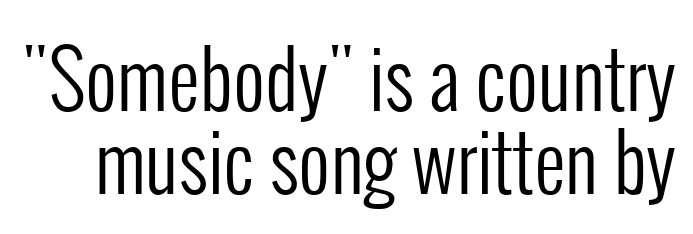
Q: Is the text bold? A: No.
Q: Is the text italic (slanted)? A: No, it is upright.
Q: Is the typeface a serif or a sans-serif typeface? A: Sans-serif.
Q: Is the text underlined? A: No.
Q: Is the spacing between letters normal or unusually wide? A: Normal.
Q: Is the spacing between lines tight, normal or loose? A: Tight.
Q: Width (condensed, normal, or wide)? A: Condensed.
Q: Stroke contrast? A: Low.
Q: x-height? A: Medium.
Q: Monospaced? A: No.
